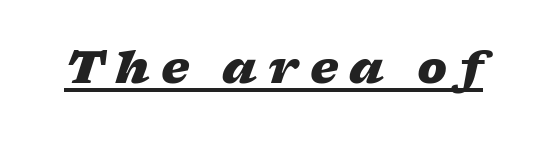
Strong, thick strokes mark this as bold type. Between one letter and the next there's a generous, obvious gap. Characters are canted at an angle relative to the baseline's perpendicular. These lines are rendered in a variable-pitch font. Underlined type.
